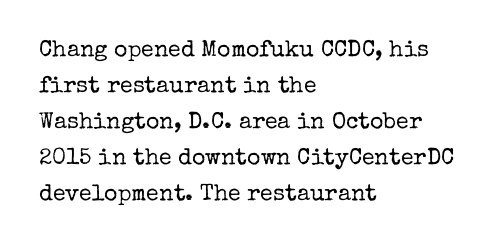
The image shows 23 px text type, upright; set left-aligned, normal line spacing (1.57x), normal letter spacing, not underlined.
